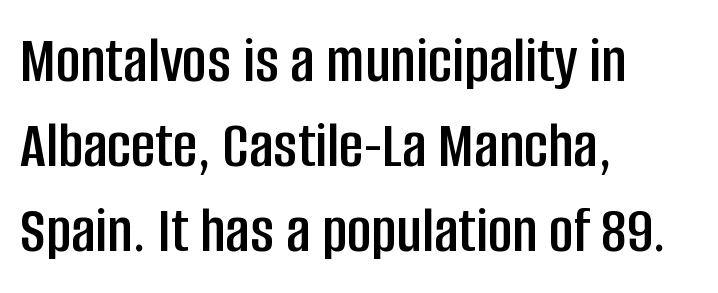
{"serif": "no", "italic": "no", "width": "condensed", "stroke_contrast": "low", "x_height": "large", "monospaced": "no", "underline": "no", "align": "left", "line_spacing": "normal", "line_spacing_ratio": 1.27, "letter_spacing": "normal", "letter_spacing_em": 0.0, "glyph_px": 67}
